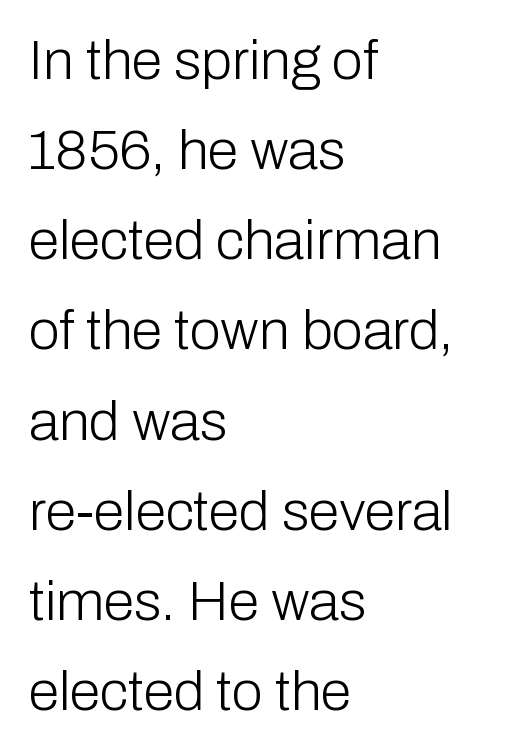
The lines are quadded left. The space between consecutive lines is moderate. Rendered with straight, roman letterforms. These lines are rendered in a variable-pitch font.
